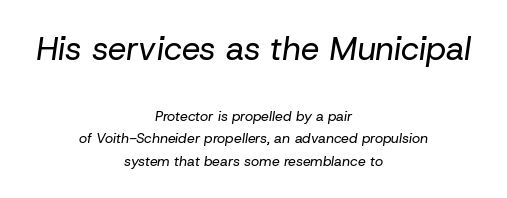
Q: Is the text bold? A: No.
Q: Is the text italic (slanted)? A: Yes, it leans right by about 8 degrees.
Q: Is the text underlined? A: No.
Q: How is the paragraph aligned? A: Centered.
Q: Is the spacing between letters normal or unusually wide? A: Normal.
Q: Is the spacing between lines tight, normal or loose? A: Normal.
Q: Which block of text is set in a larger size, the first (top) or the second (bottom)? A: The first (top) one.
Q: Width (condensed, normal, or wide)? A: Normal.
Q: Stroke contrast? A: Low.
Q: x-height? A: Medium.
Q: Monospaced? A: No.
